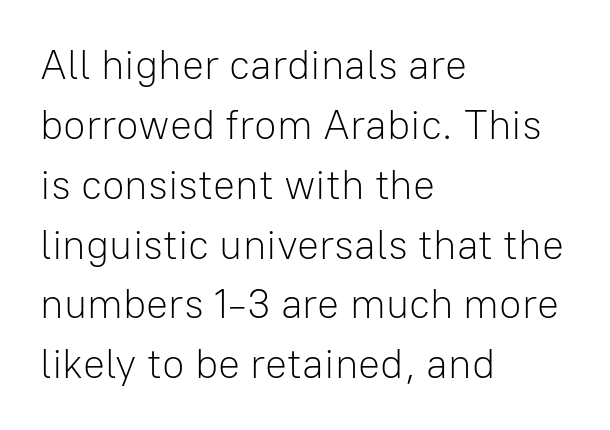
The image shows 41 px light sans-serif type, upright; set left-aligned, normal line spacing (1.46x), normal letter spacing, not underlined; low stroke contrast and a medium x-height.
